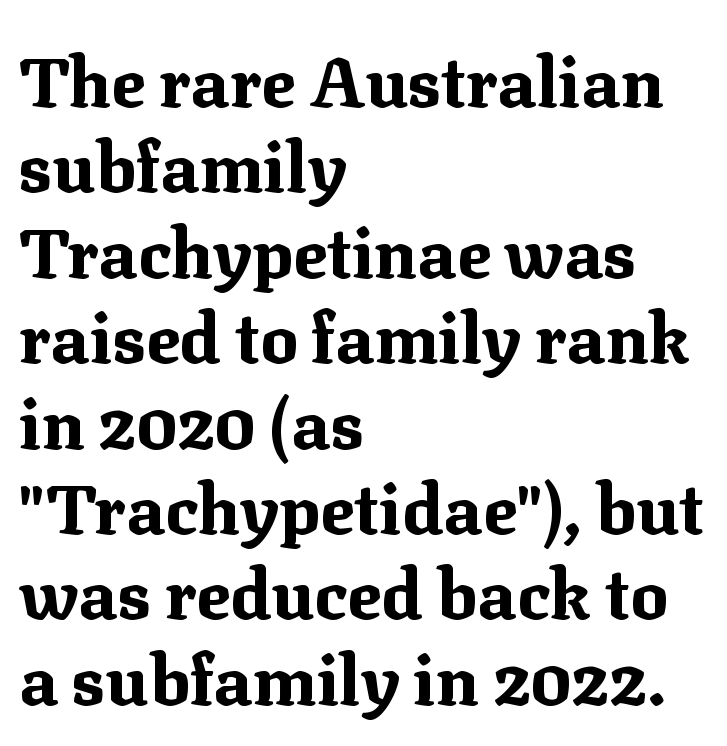
{"serif": "yes", "italic": "no", "bold": "yes", "weight": "bold", "width": "normal", "stroke_contrast": "medium", "x_height": "medium", "monospaced": "no", "underline": "no", "align": "left", "line_spacing_ratio": 1.22, "letter_spacing": "normal", "letter_spacing_em": 0.0, "glyph_px": 70}
